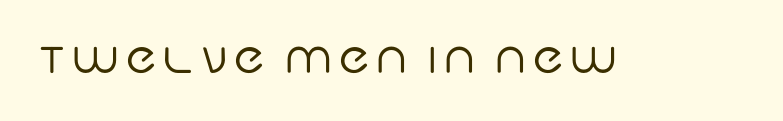
Here the designer chose a conventional face with non-uniform glyph widths. Regarding serifs, this sample does without them. Each row of text sits above clean, open space. On a weight scale, this lands at 450 or below.
